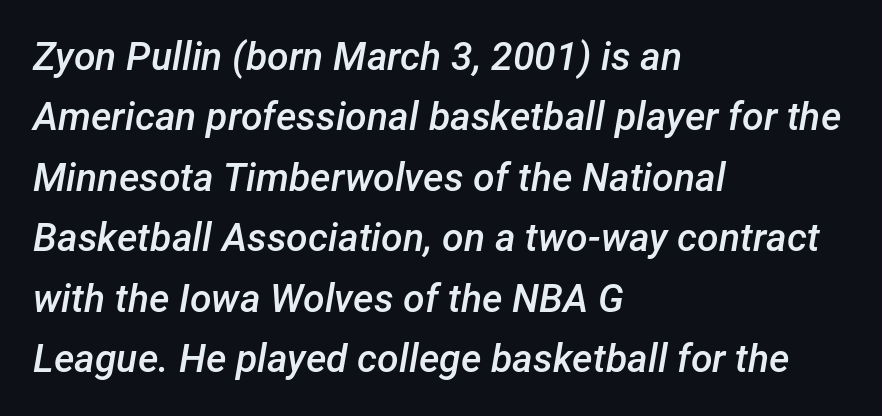
{"italic": "yes", "lean": "right", "slant_degrees": 12, "bold": "semi", "weight": "semibold", "width": "normal", "stroke_contrast": "low", "x_height": "medium", "monospaced": "no", "underline": "no", "align": "left", "line_spacing": "normal", "line_spacing_ratio": 1.55, "letter_spacing": "normal", "letter_spacing_em": 0.0, "glyph_px": 39}
